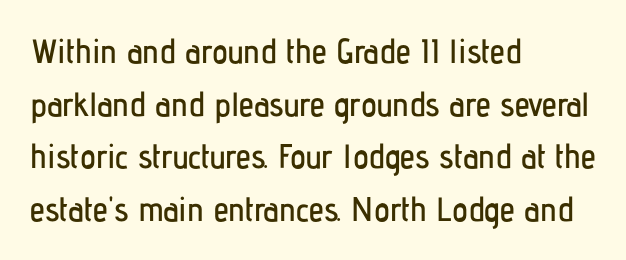
The image shows 34 px condensed sans-serif type, upright; set left-aligned, normal line spacing (1.55x), normal letter spacing, not underlined; low stroke contrast and a medium x-height.
